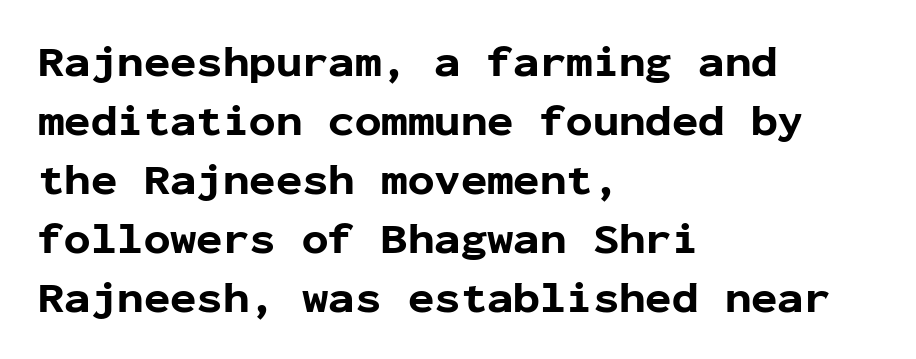
{"serif": "no", "italic": "no", "bold": "yes", "weight": "bold", "width": "normal", "stroke_contrast": "low", "x_height": "medium", "monospaced": "yes", "underline": "no", "align": "left", "line_spacing": "normal", "line_spacing_ratio": 1.34, "letter_spacing": "normal", "letter_spacing_em": 0.0, "glyph_px": 44}
